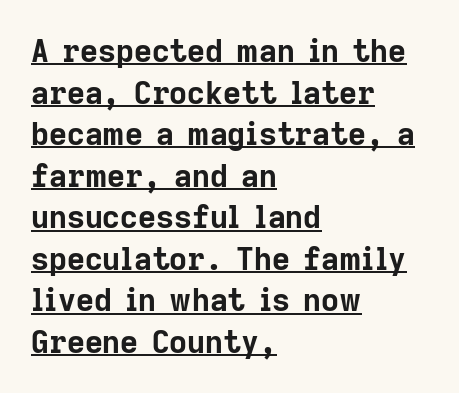
Typeset ragged right — the left edge is the straight one. Decoration check: the copy is underlined. The rendering uses natural spacing where letterforms have individual widths. This sample uses plain, unmodified letter spacing. A full-strength bold gives these letters their thick strokes.
